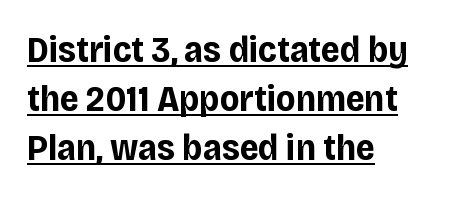
Baseline-to-baseline distance is the conventional proportion of letter height. Underlining? Definitely there. Think of a printed novel: that variable character pitch is what you see here. Horizontally, the lines are justified to the leading edge only. Do the letters lean? They stand straight.
